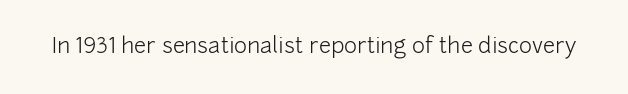
The space directly below the letters is spotless. Quick note: not italic, upright. The line texture is even and compact thanks to regular tracking. These glyphs show unthickened strokes, regular width or finer.
